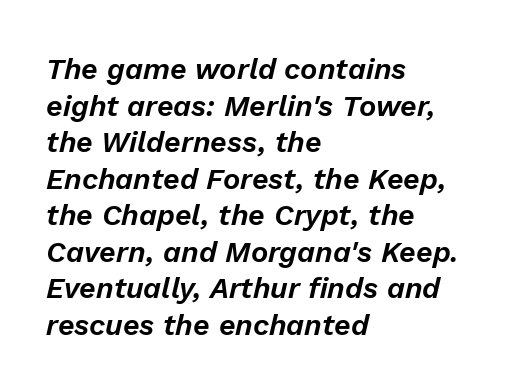
The type is set solid horizontally, with unmodified tracking. One glance says typical: line gaps are just what's usual. Descenders hang freely into open space. Spacing verdict: proportional, widths tailored to each character.
